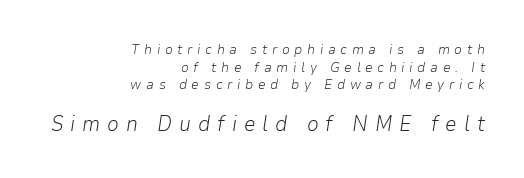
{"italic": "yes", "lean": "right", "slant_degrees": 9, "bold": "no", "underline": "no", "align": "right", "line_spacing": "normal", "line_spacing_ratio": 1.26, "letter_spacing": "wide", "letter_spacing_em": 0.33, "larger_block": "second", "size_ratio": 1.5, "glyph_px": 21}
